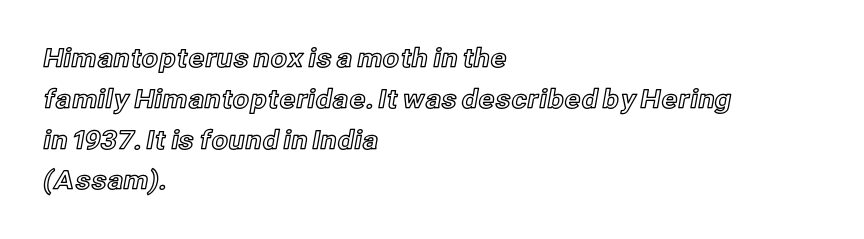
The space between consecutive lines is moderate. This sample uses plain, unmodified letter spacing. Layout note: lines flush left. The passage shown is not underscored anywhere.
